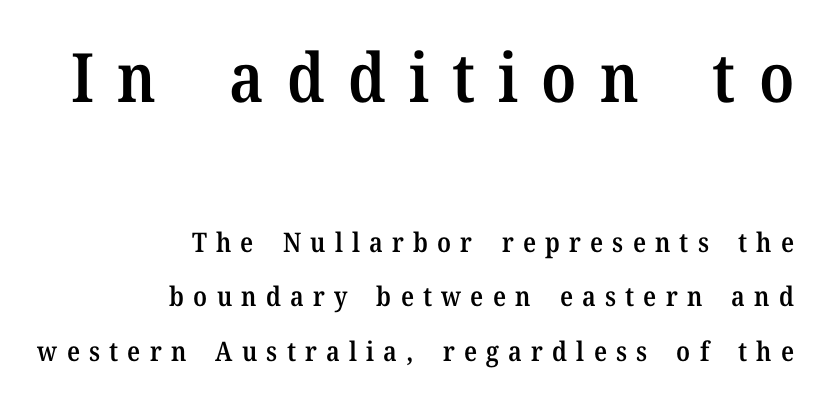
The image shows 68 px semibold serif type, upright; set right-aligned, loose line spacing (2.01x), unusually wide letter spacing (+0.34 em), not underlined; the first (top) block is 2.52x larger; medium stroke contrast and a medium x-height.
